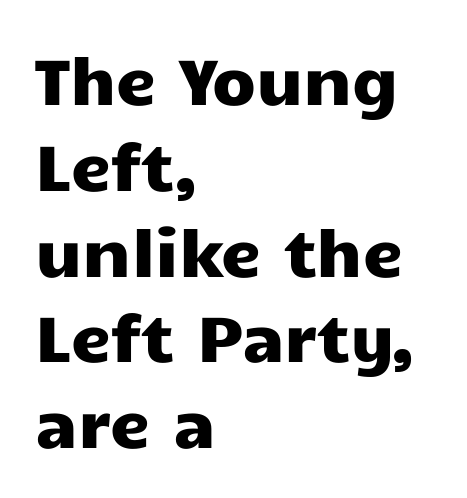
The image shows 64 px wide sans-serif type, upright; set left-aligned, normal line spacing (1.34x), normal letter spacing, not underlined; low stroke contrast and a medium x-height.
